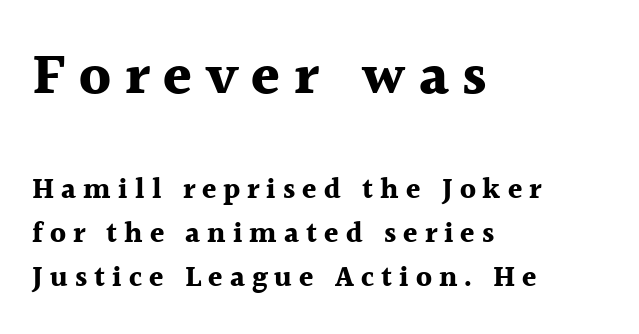
Each word looks stretched out because of the extra space between its letters. Horizontal bands of white between lines are of average thickness. Character widths vary here, with narrow letters taking less room than wide ones. Every character sits straight up, as roman type does.
